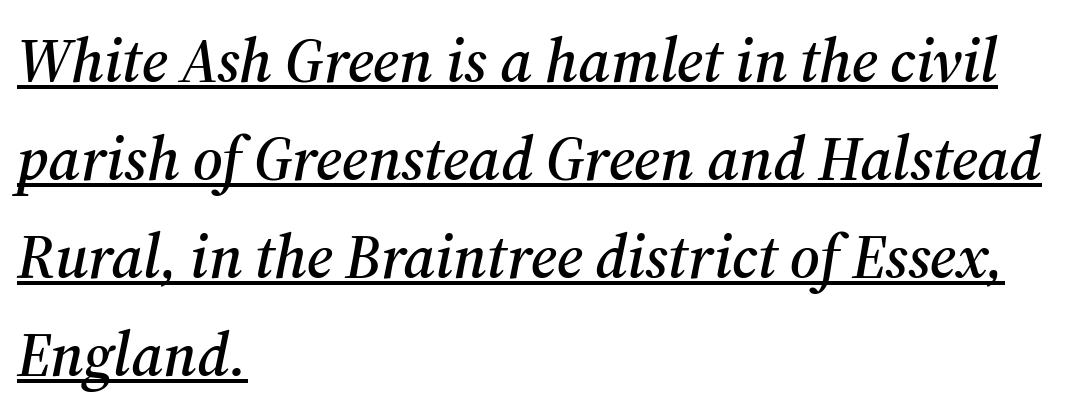
The image shows 62 px serif type, italic (leaning right); set left-aligned, normal line spacing (1.58x), normal letter spacing, underlined; medium stroke contrast and a medium x-height.
